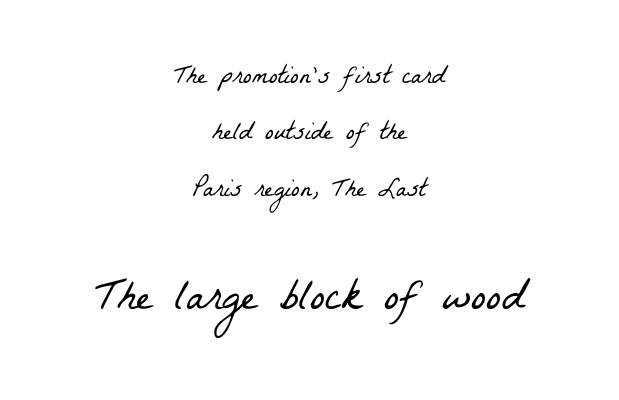
You could not count columns in this text — the font is proportionally spaced. Inter-character spacing is left at the font's built-in metrics. These lines are centered, leaving both edges ragged. These lines are composed in type with serifs.
